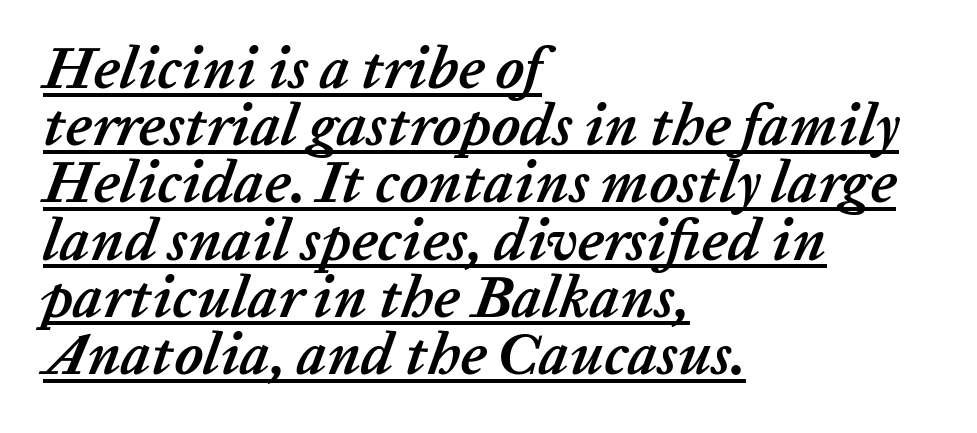
Caption: standard tracking, unaltered. Plenty of ink on the page — the face is bold. Here the designer chose a conventional face with non-uniform glyph widths. Whoever set this chose condensed vertical rhythm over breathing room.
